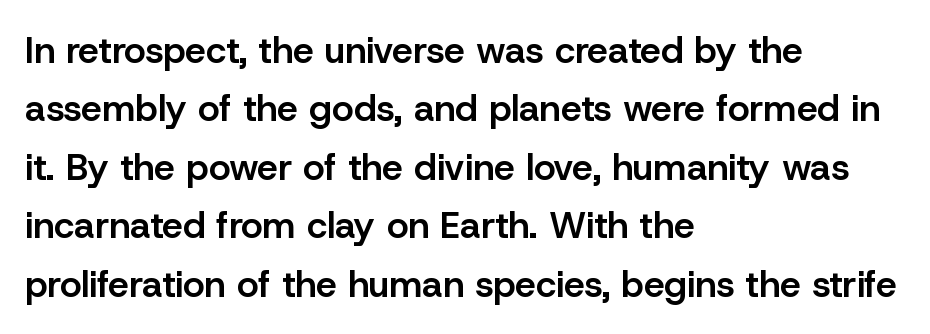
Q: Is the text bold? A: Semi-bold.
Q: Is the text italic (slanted)? A: No, it is upright.
Q: Is the typeface a serif or a sans-serif typeface? A: Sans-serif.
Q: Is the text underlined? A: No.
Q: How is the paragraph aligned? A: Left-aligned.
Q: Is the spacing between letters normal or unusually wide? A: Normal.
Q: Is the spacing between lines tight, normal or loose? A: Normal.
Q: Width (condensed, normal, or wide)? A: Normal.
Q: Stroke contrast? A: Low.
Q: x-height? A: Medium.
Q: Monospaced? A: No.
